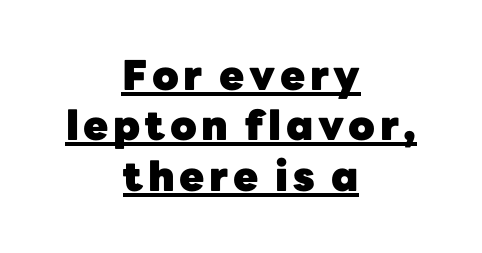
Q: Is the text bold? A: Yes.
Q: Is the text italic (slanted)? A: No, it is upright.
Q: Is the typeface a serif or a sans-serif typeface? A: Sans-serif.
Q: Is the text underlined? A: Yes.
Q: How is the paragraph aligned? A: Centered.
Q: Width (condensed, normal, or wide)? A: Normal.
Q: Stroke contrast? A: Low.
Q: x-height? A: Medium.
Q: Monospaced? A: No.
